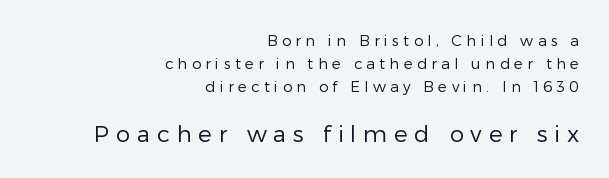
The image shows 23 px text type, upright; set right-aligned, normal line spacing (1.55x), unusually wide letter spacing (+0.29 em), not underlined; the second (bottom) block is 1.53x larger.
